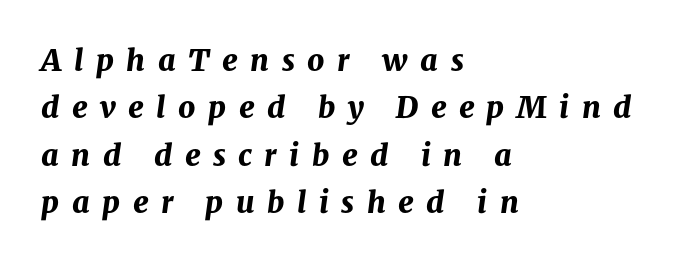
Q: Is the text bold? A: Yes.
Q: Is the text italic (slanted)? A: Yes, it leans right by about 8 degrees.
Q: Is the text underlined? A: No.
Q: How is the paragraph aligned? A: Left-aligned.
Q: Is the spacing between letters normal or unusually wide? A: Unusually wide.
Q: Is the spacing between lines tight, normal or loose? A: Normal.
Q: Width (condensed, normal, or wide)? A: Normal.
Q: Stroke contrast? A: Medium.
Q: x-height? A: Medium.
Q: Monospaced? A: No.
